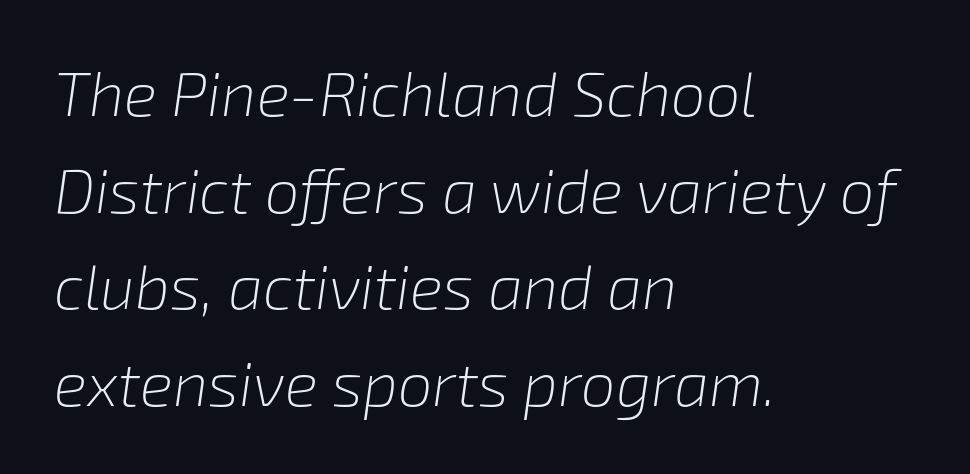
{"italic": "yes", "lean": "right", "slant_degrees": 8, "bold": "no", "weight": "light", "width": "normal", "stroke_contrast": "low", "x_height": "medium", "monospaced": "no", "underline": "no", "align": "left", "line_spacing": "normal", "line_spacing_ratio": 1.56, "letter_spacing": "normal", "letter_spacing_em": 0.0, "glyph_px": 62}
